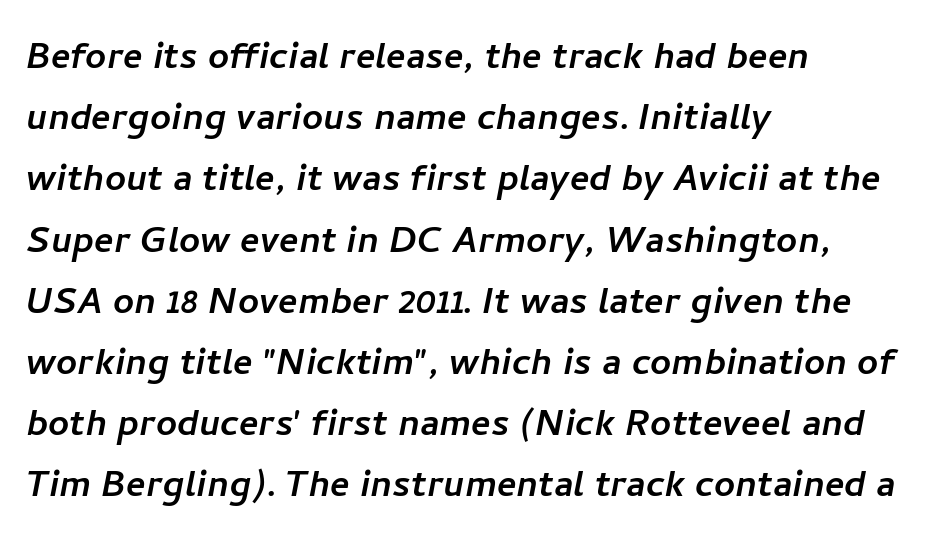
The image shows 46 px sans-serif type; set left-aligned, normal line spacing (1.33x), normal letter spacing, not underlined; low stroke contrast and a medium x-height.
